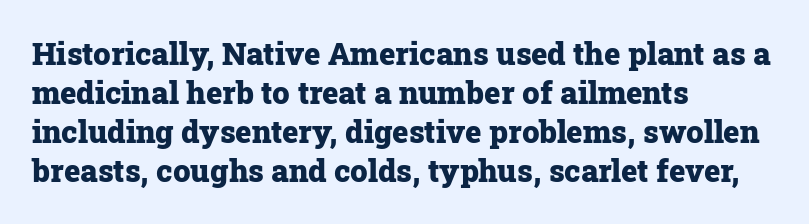
{"serif": "yes", "italic": "no", "bold": "yes", "weight": "heavy", "width": "normal", "stroke_contrast": "low", "x_height": "medium", "monospaced": "no", "underline": "no", "align": "left", "line_spacing": "normal", "line_spacing_ratio": 1.26, "letter_spacing": "normal", "letter_spacing_em": 0.0, "glyph_px": 31}
